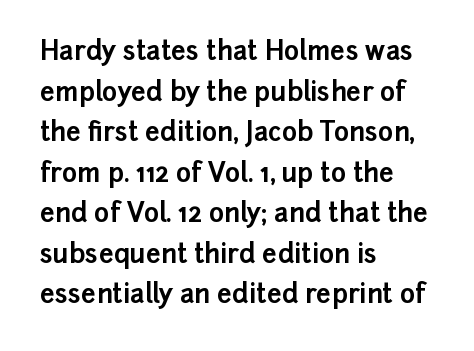
The image shows 26 px bold type, upright; set left-aligned, normal line spacing (1.56x), normal letter spacing, not underlined.
